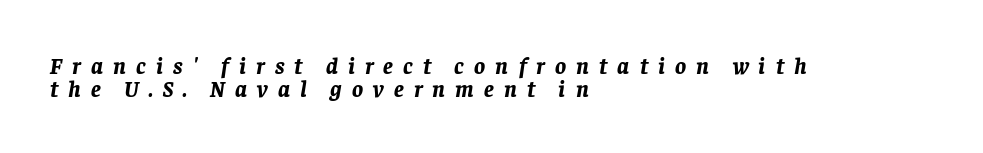
Q: Is the text bold? A: Yes.
Q: Is the text italic (slanted)? A: Yes, it leans right by about 8 degrees.
Q: Is the text underlined? A: No.
Q: How is the paragraph aligned? A: Left-aligned.
Q: Is the spacing between letters normal or unusually wide? A: Unusually wide.
Q: Is the spacing between lines tight, normal or loose? A: Tight.
